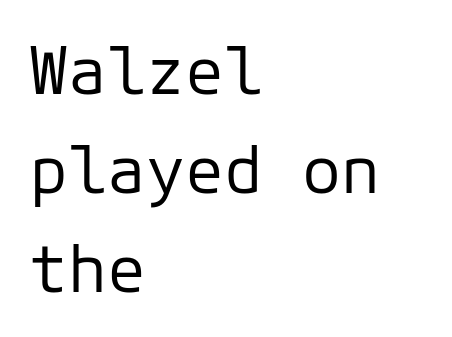
Q: Is the text bold? A: No.
Q: Is the text italic (slanted)? A: No, it is upright.
Q: Is the typeface a serif or a sans-serif typeface? A: Sans-serif.
Q: Is the text underlined? A: No.
Q: How is the paragraph aligned? A: Left-aligned.
Q: Is the spacing between letters normal or unusually wide? A: Normal.
Q: Is the spacing between lines tight, normal or loose? A: Normal.
Q: Width (condensed, normal, or wide)? A: Normal.
Q: Stroke contrast? A: Low.
Q: x-height? A: Medium.
Q: Monospaced? A: Yes.
